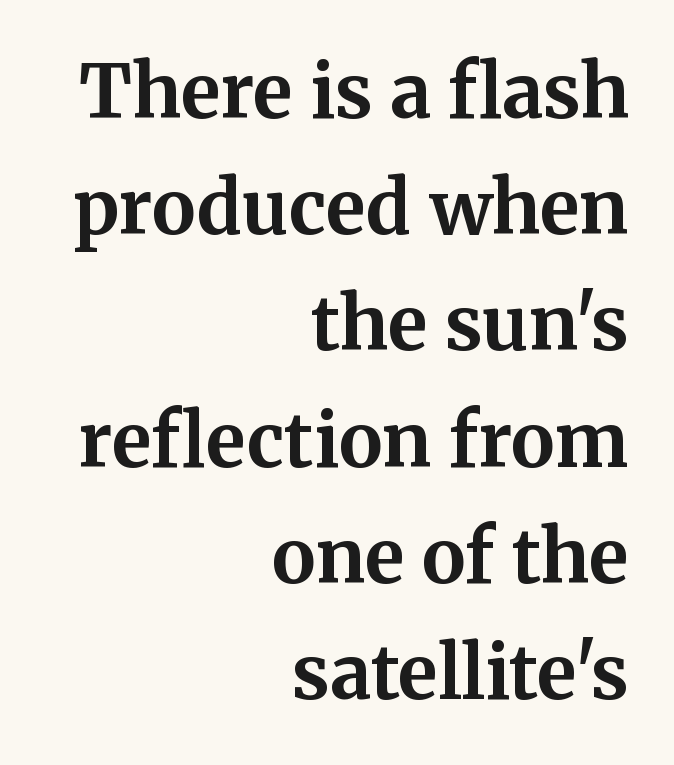
The image shows 74 px bold serif type, upright; set right-aligned, normal line spacing (1.57x), normal letter spacing, not underlined; medium stroke contrast and a medium x-height.
